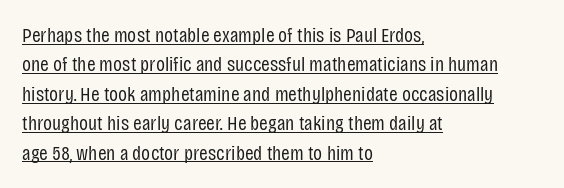
The image shows 21 px text type, upright; set left-aligned, normal line spacing (1.4x), normal letter spacing, underlined.
